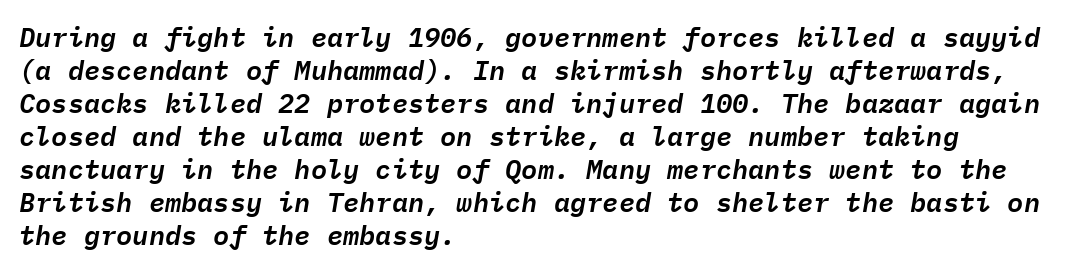
The image shows 27 px text type, italic (leaning right); set left-aligned, line spacing 1.22x, normal letter spacing, not underlined.
